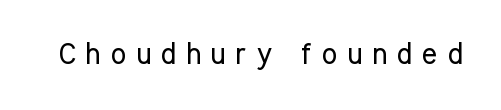
{"serif": "no", "italic": "no", "bold": "no", "weight": "regular", "width": "condensed", "stroke_contrast": "low", "x_height": "medium", "monospaced": "no", "underline": "no", "letter_spacing": "wide", "letter_spacing_em": 0.34, "glyph_px": 29}
